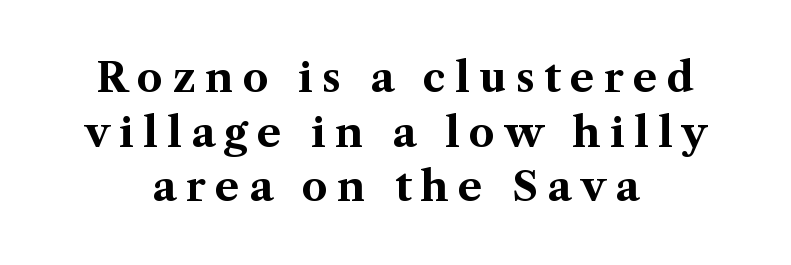
Q: Is the text bold? A: Yes.
Q: Is the text italic (slanted)? A: No, it is upright.
Q: Is the typeface a serif or a sans-serif typeface? A: Serif.
Q: Is the text underlined? A: No.
Q: How is the paragraph aligned? A: Centered.
Q: Is the spacing between letters normal or unusually wide? A: Unusually wide.
Q: Is the spacing between lines tight, normal or loose? A: Normal.
Q: Width (condensed, normal, or wide)? A: Normal.
Q: Stroke contrast? A: Medium.
Q: x-height? A: Medium.
Q: Monospaced? A: No.
